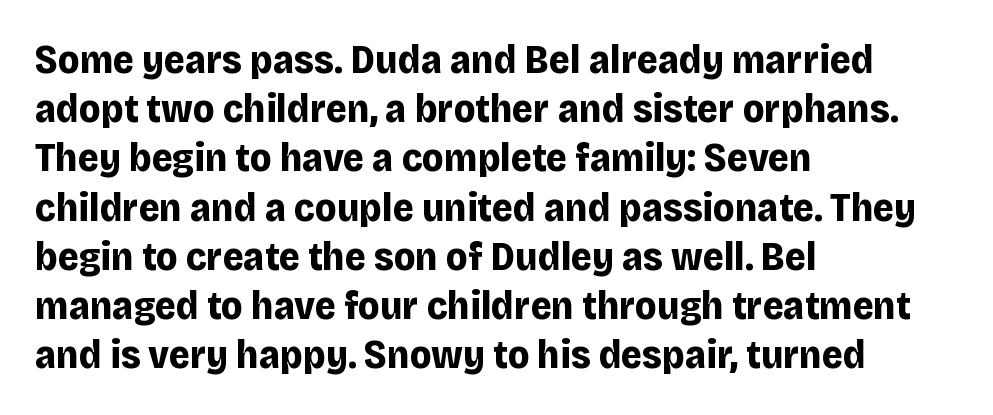
Q: Is the text bold? A: Yes.
Q: Is the text italic (slanted)? A: No, it is upright.
Q: Is the typeface a serif or a sans-serif typeface? A: Sans-serif.
Q: Is the text underlined? A: No.
Q: How is the paragraph aligned? A: Left-aligned.
Q: Is the spacing between letters normal or unusually wide? A: Normal.
Q: Width (condensed, normal, or wide)? A: Normal.
Q: Stroke contrast? A: Low.
Q: x-height? A: Large.
Q: Monospaced? A: No.
